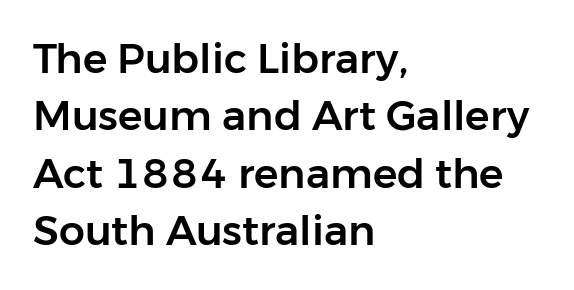
{"serif": "no", "italic": "no", "width": "normal", "stroke_contrast": "low", "x_height": "medium", "monospaced": "no", "underline": "no", "align": "left", "line_spacing": "normal", "line_spacing_ratio": 1.4, "letter_spacing": "normal", "letter_spacing_em": 0.0, "glyph_px": 41}
